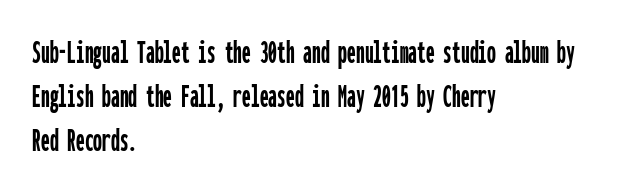
Italic: no, the glyphs are upright roman. Every character here occupies the same horizontal width, giving the sample a typewriter-like rhythm. Underlining? Definitely not there. This sample uses plain, unmodified letter spacing. Caption: multi-line text, flush left, ragged right.
